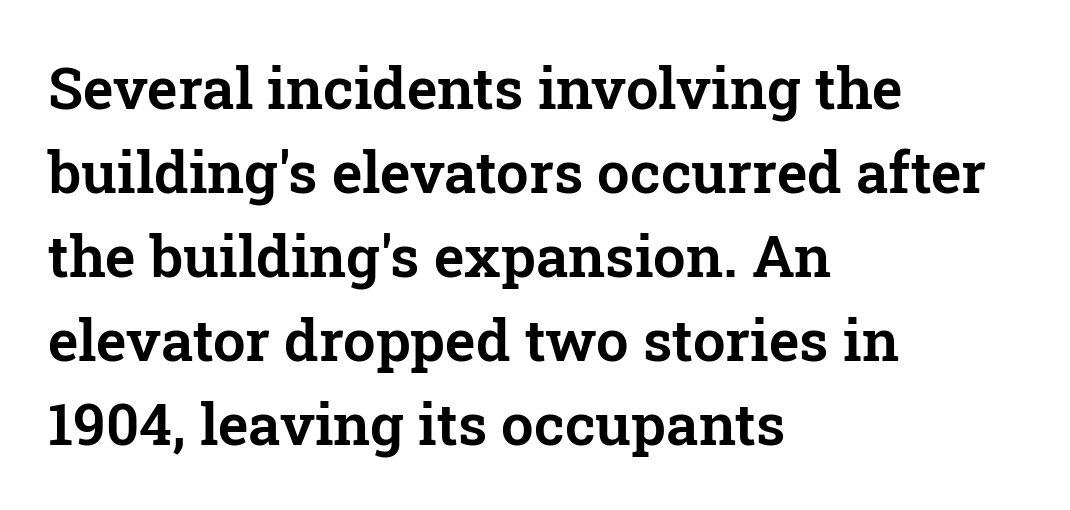
The image shows 58 px serif type, upright; set left-aligned, normal line spacing (1.45x), normal letter spacing, not underlined; low stroke contrast and a medium x-height.
